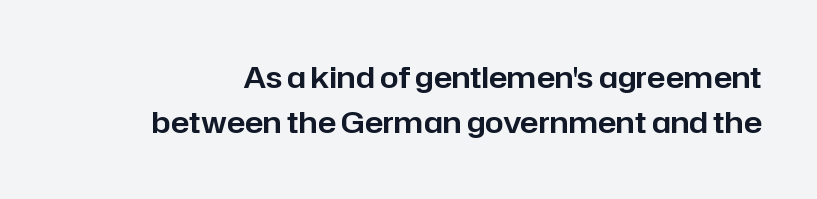
The image shows 30 px sans-serif type, upright; set normal line spacing (1.51x), normal letter spacing, not underlined; low stroke contrast and a medium x-height.
